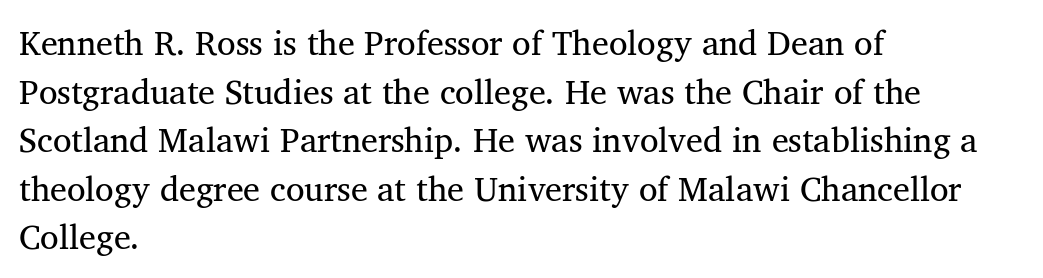
The image shows 34 px regular-weight serif type, upright; set left-aligned, normal line spacing (1.43x), normal letter spacing, not underlined; medium stroke contrast and a medium x-height.
